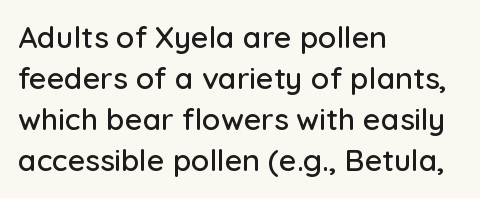
{"serif": "no", "italic": "no", "width": "normal", "stroke_contrast": "low", "x_height": "medium", "monospaced": "no", "underline": "no", "align": "left", "line_spacing": "normal", "line_spacing_ratio": 1.37, "letter_spacing": "normal", "letter_spacing_em": 0.0, "glyph_px": 30}
